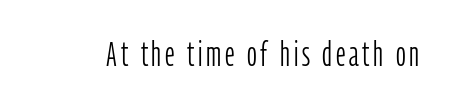
Q: Is the text bold? A: No.
Q: Is the text italic (slanted)? A: No, it is upright.
Q: Is the typeface a serif or a sans-serif typeface? A: Sans-serif.
Q: Is the text underlined? A: No.
Q: Width (condensed, normal, or wide)? A: Condensed.
Q: Stroke contrast? A: Low.
Q: x-height? A: Medium.
Q: Monospaced? A: No.
